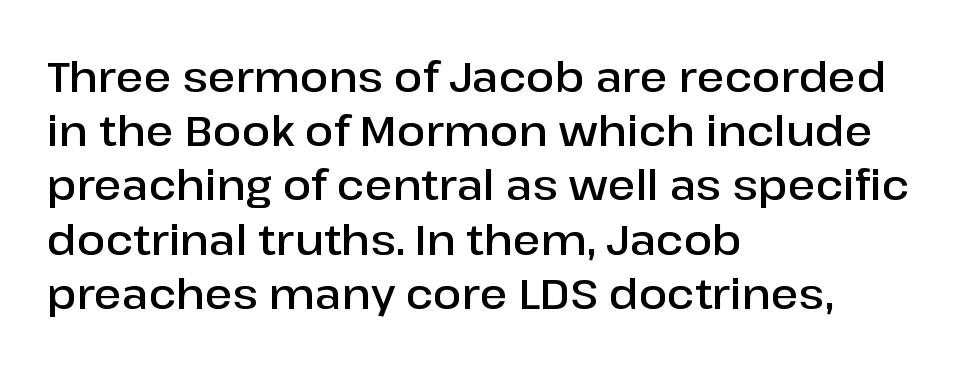
The image shows 42 px semibold sans-serif type, upright; set left-aligned, normal line spacing (1.29x), normal letter spacing, not underlined; low stroke contrast and a medium x-height.
